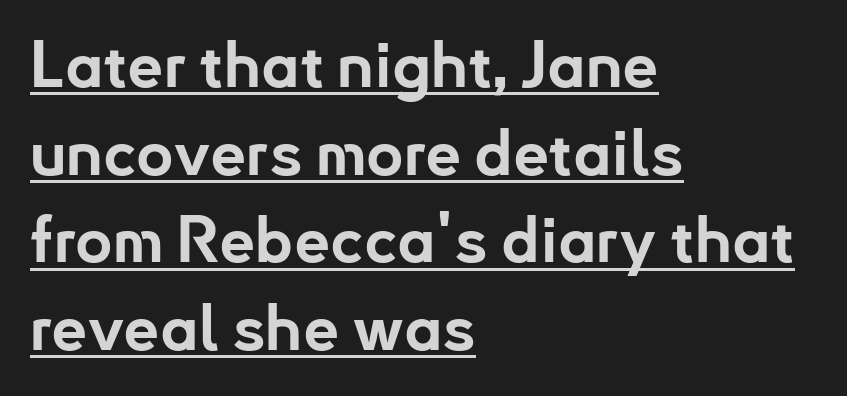
The image shows 64 px bold sans-serif type, upright; set left-aligned, normal line spacing (1.37x), normal letter spacing, underlined; low stroke contrast and a small x-height.
